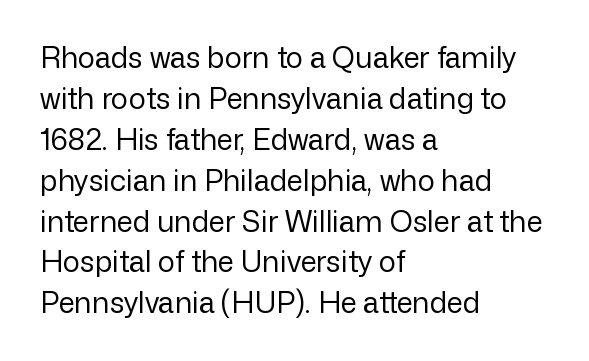
Q: Is the text bold? A: No.
Q: Is the text italic (slanted)? A: No, it is upright.
Q: Is the typeface a serif or a sans-serif typeface? A: Sans-serif.
Q: Is the text underlined? A: No.
Q: How is the paragraph aligned? A: Left-aligned.
Q: Is the spacing between letters normal or unusually wide? A: Normal.
Q: Is the spacing between lines tight, normal or loose? A: Normal.
Q: Width (condensed, normal, or wide)? A: Normal.
Q: Stroke contrast? A: Low.
Q: x-height? A: Medium.
Q: Monospaced? A: No.
